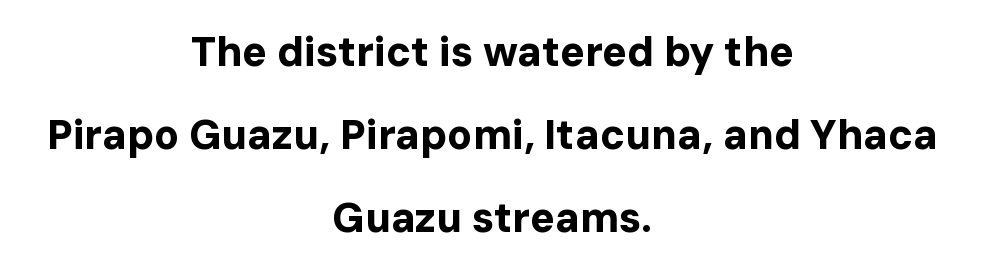
{"serif": "no", "italic": "no", "bold": "yes", "weight": "bold", "width": "normal", "stroke_contrast": "low", "x_height": "medium", "monospaced": "no", "underline": "no", "align": "center", "line_spacing": "loose", "line_spacing_ratio": 2.02, "letter_spacing": "normal", "letter_spacing_em": 0.0, "glyph_px": 41}
